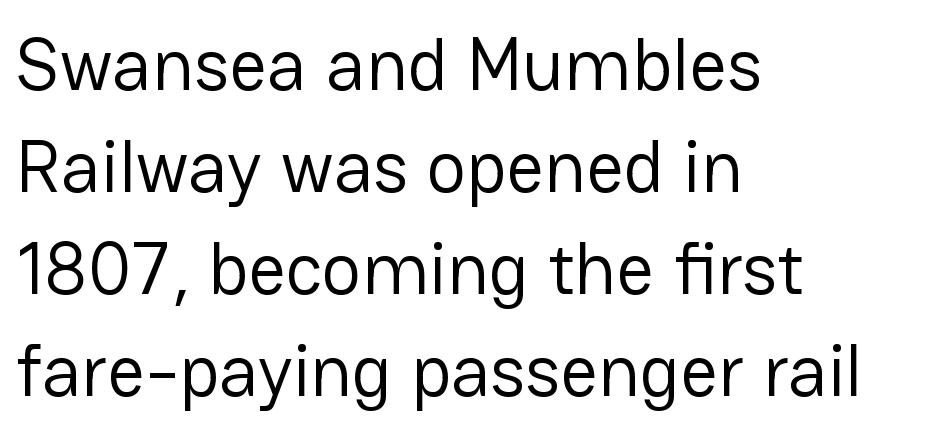
Q: Is the text bold? A: No.
Q: Is the text italic (slanted)? A: No, it is upright.
Q: Is the typeface a serif or a sans-serif typeface? A: Sans-serif.
Q: Is the text underlined? A: No.
Q: How is the paragraph aligned? A: Left-aligned.
Q: Is the spacing between letters normal or unusually wide? A: Normal.
Q: Is the spacing between lines tight, normal or loose? A: Normal.
Q: Width (condensed, normal, or wide)? A: Normal.
Q: Stroke contrast? A: Low.
Q: x-height? A: Medium.
Q: Monospaced? A: No.
